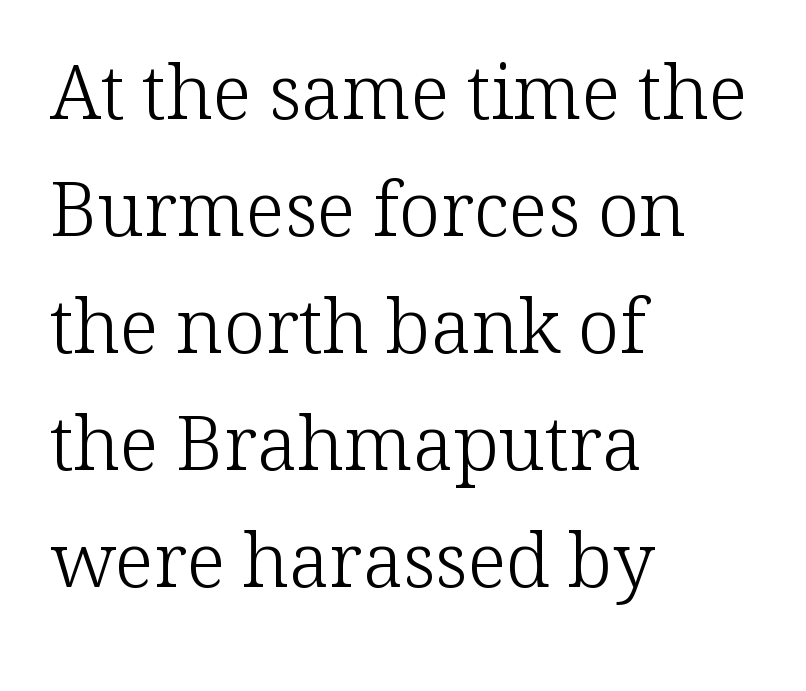
All the whitespace from short lines collects on the right. These lines are rendered in a variable-pitch font. Weight: not bold — regular or lighter. A typesetter would call this zero additional tracking. The lines sit at an ordinary, default distance from one another. Has an underline been added? It has not.
